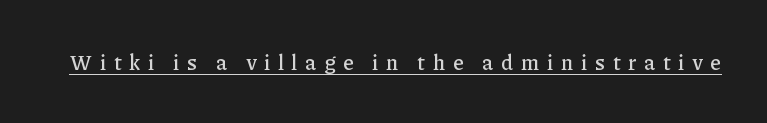
{"italic": "no", "underline": "yes", "letter_spacing": "wide", "letter_spacing_em": 0.36, "glyph_px": 21}
